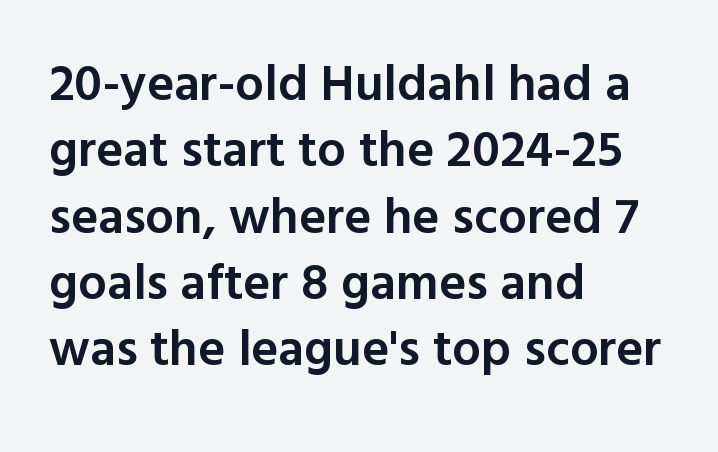
Underline: absent. Think of a printed novel: that variable character pitch is what you see here. The font family rendered here belongs to the sans-serif group. Leftover space on each line is placed entirely after the last word. No italicization has been applied; the sample stays upright. The horizontal fit of the characters is conventional and even.
